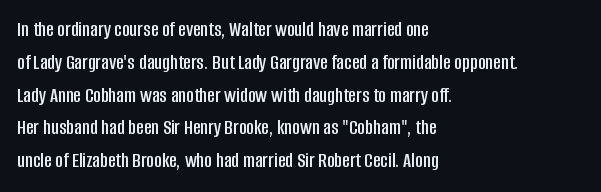
{"italic": "no", "underline": "no", "align": "left", "line_spacing": "normal", "line_spacing_ratio": 1.56, "letter_spacing": "normal", "letter_spacing_em": 0.0, "glyph_px": 21}
